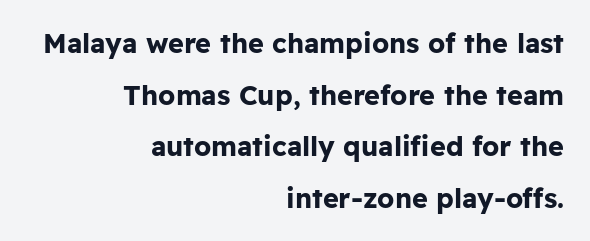
{"italic": "no", "bold": "yes", "underline": "no", "align": "right", "line_spacing": "loose", "line_spacing_ratio": 1.91, "letter_spacing": "normal", "letter_spacing_em": 0.0, "glyph_px": 27}
